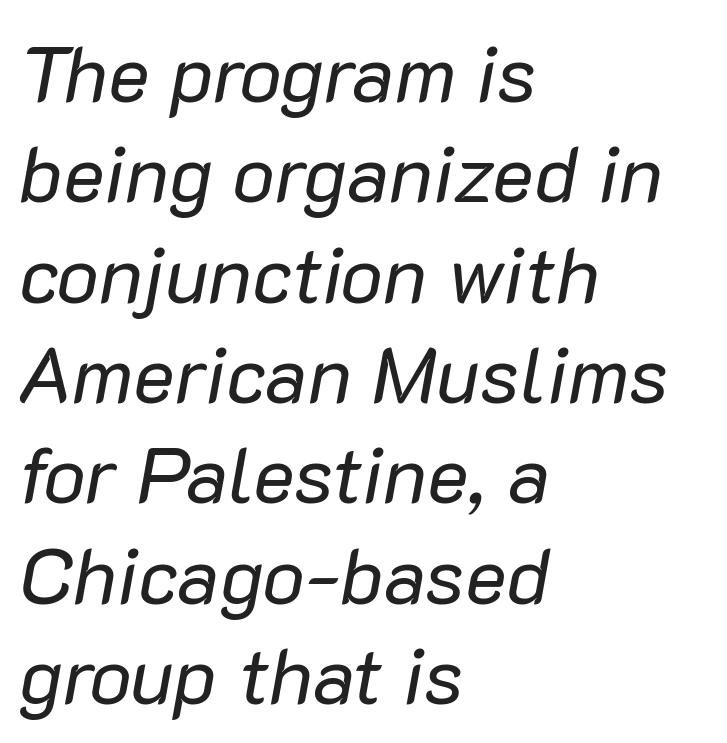
Does extra space separate the letters? No, they use regular spacing. Alignment: flush left. The strokes carry an ordinary text weight at most. Designer's note — italics engaged. Unmarked baselines from the first word to the last.
